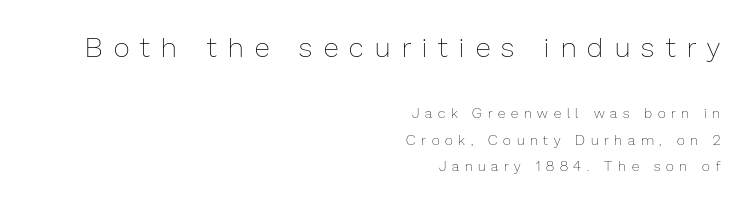
{"italic": "no", "bold": "no", "weight": "thin", "width": "normal", "stroke_contrast": "low", "x_height": "medium", "monospaced": "no", "underline": "no", "align": "right", "line_spacing_ratio": 1.89, "letter_spacing": "wide", "letter_spacing_em": 0.41, "larger_block": "first", "size_ratio": 2.0, "glyph_px": 28}
